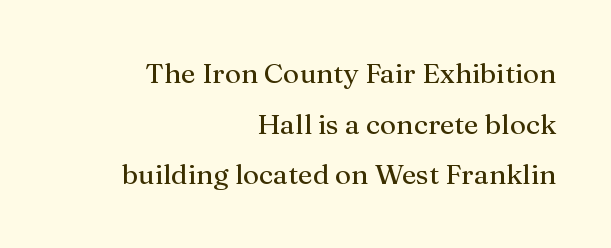
Q: Is the text bold? A: No.
Q: Is the text italic (slanted)? A: No, it is upright.
Q: Is the typeface a serif or a sans-serif typeface? A: Serif.
Q: Is the text underlined? A: No.
Q: How is the paragraph aligned? A: Right-aligned.
Q: Is the spacing between letters normal or unusually wide? A: Normal.
Q: Width (condensed, normal, or wide)? A: Normal.
Q: Stroke contrast? A: Medium.
Q: x-height? A: Medium.
Q: Monospaced? A: No.
